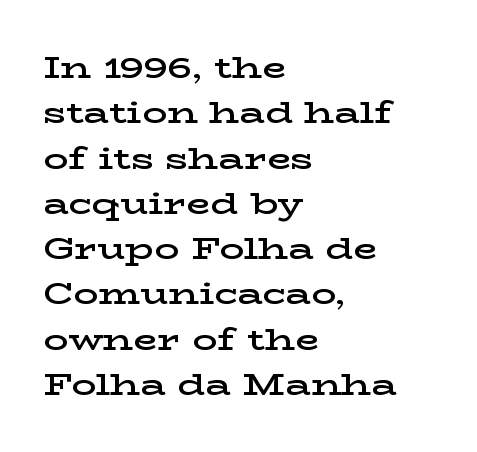
The image shows 31 px semibold, wide serif type, upright; set left-aligned, normal line spacing (1.46x), normal letter spacing, not underlined; low stroke contrast and a medium x-height.
